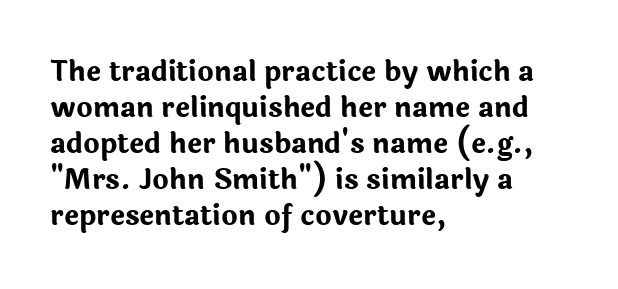
The image shows 28 px bold sans-serif type, upright; set left-aligned, normal line spacing (1.29x), normal letter spacing, not underlined; low stroke contrast and a medium x-height.
